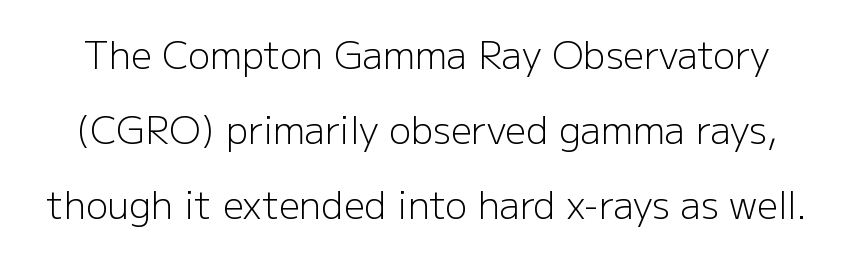
Q: Is the text bold? A: No.
Q: Is the text italic (slanted)? A: No, it is upright.
Q: Is the typeface a serif or a sans-serif typeface? A: Sans-serif.
Q: Is the text underlined? A: No.
Q: Is the spacing between letters normal or unusually wide? A: Normal.
Q: Is the spacing between lines tight, normal or loose? A: Loose.
Q: Width (condensed, normal, or wide)? A: Normal.
Q: Stroke contrast? A: Low.
Q: x-height? A: Medium.
Q: Monospaced? A: No.
